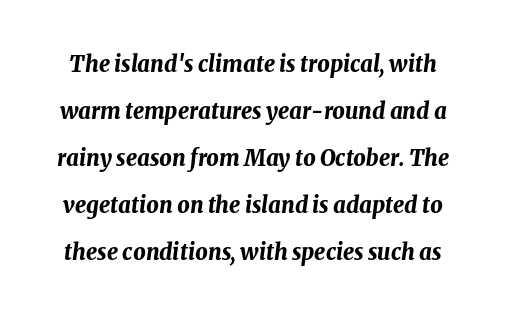
Q: Is the text bold? A: Yes.
Q: Is the text italic (slanted)? A: Yes, it leans right by about 8 degrees.
Q: Is the text underlined? A: No.
Q: Is the spacing between letters normal or unusually wide? A: Normal.
Q: Is the spacing between lines tight, normal or loose? A: Loose.
